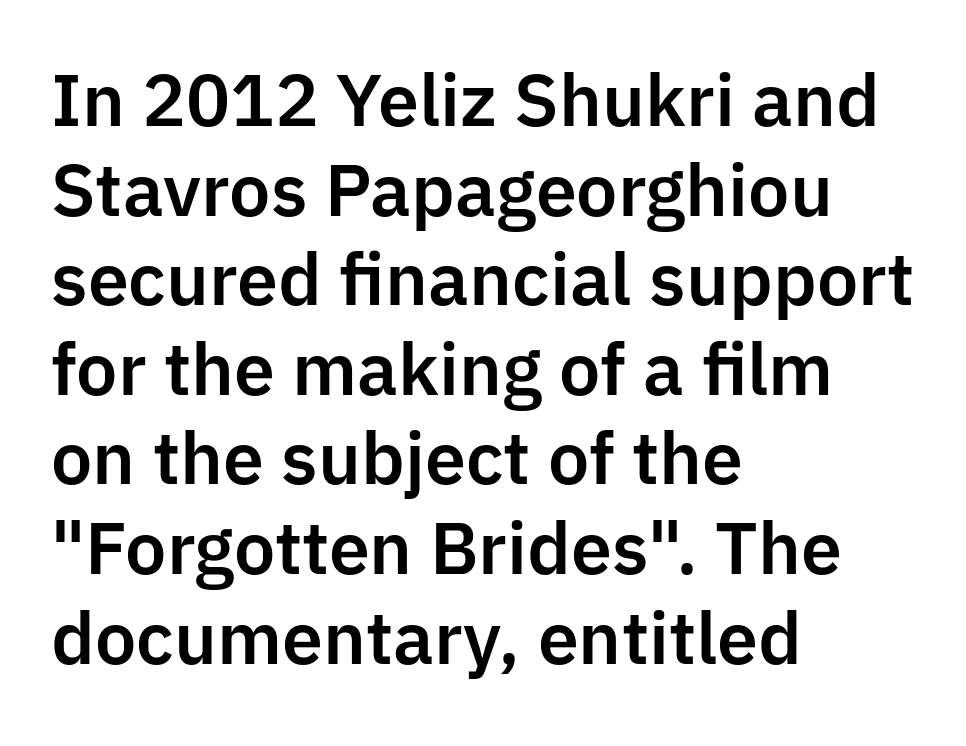
{"serif": "no", "italic": "no", "width": "normal", "stroke_contrast": "low", "x_height": "medium", "monospaced": "no", "underline": "no", "align": "left", "line_spacing": "normal", "line_spacing_ratio": 1.28, "letter_spacing": "normal", "letter_spacing_em": 0.0, "glyph_px": 70}
